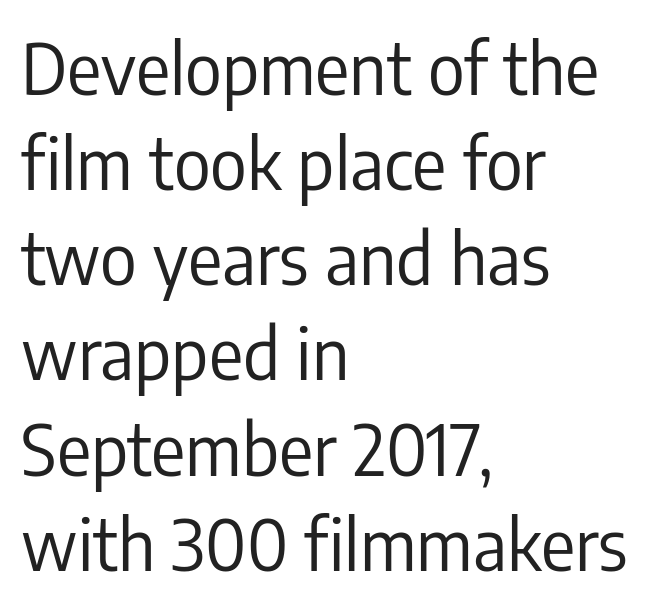
The image shows 71 px regular-weight, condensed sans-serif type, upright; set left-aligned, normal line spacing (1.34x), normal letter spacing, not underlined; low stroke contrast and a medium x-height.
